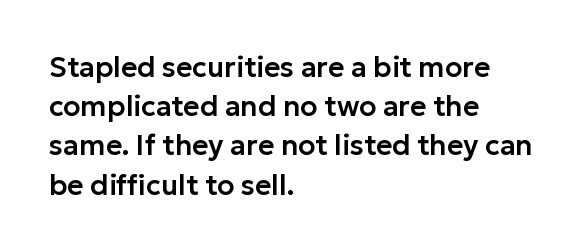
This block has exactly the height ordinary leading produces. Horizontally, the lines are justified to the leading edge only. Each letter keeps its own natural width here, so spacing adapts to shape. Observe the ordinary spacing: letters are neighbours, not strangers. Font category for this specimen: sans-serif.
